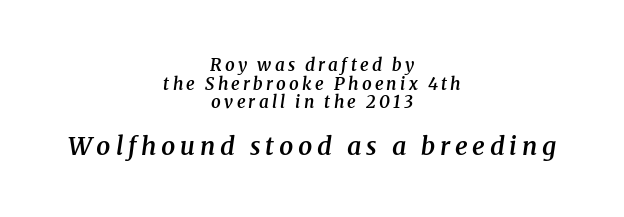
Centered paragraph, ragged on both sides. The face used here appears at its bigger size in the lower chunk. The letters are slanted; this is an italic face. A bare baseline throughout the passage.
